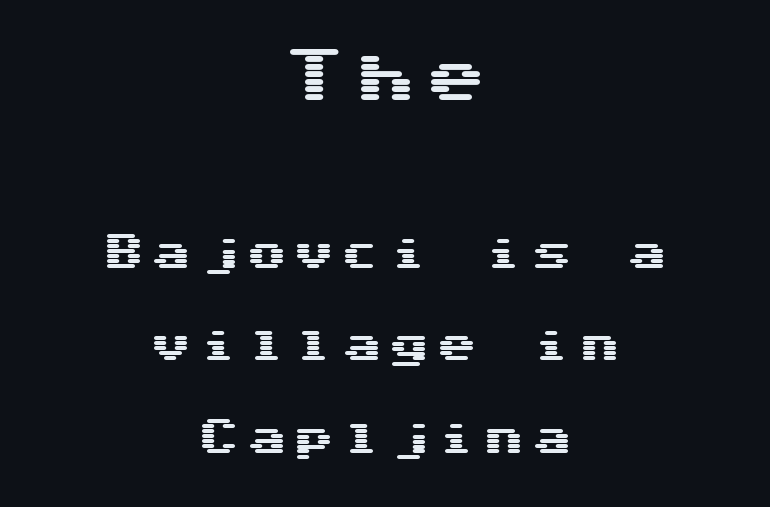
{"serif": "no", "italic": "no", "width": "wide", "stroke_contrast": "medium", "x_height": "medium", "monospaced": "yes", "underline": "no", "align": "center", "line_spacing": "loose", "line_spacing_ratio": 2.25, "larger_block": "first", "size_ratio": 1.49, "glyph_px": 61}
